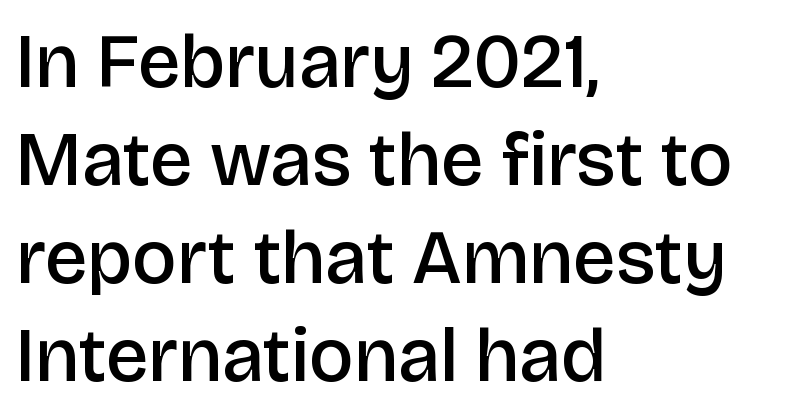
This sample uses plain, unmodified letter spacing. The rendering uses a semibold face; strokes are thickened but not to full bold. The baseline area is clear. Casual observation: everything's shoved over to the left. The block of text has a typical density, with ordinary space between rows. This is sans-serif lettering, the kind often seen on screens and signage.
